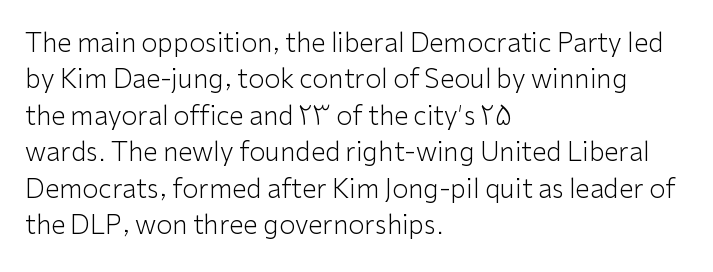
{"italic": "no", "bold": "no", "underline": "no", "align": "left", "line_spacing": "normal", "line_spacing_ratio": 1.4, "letter_spacing": "normal", "letter_spacing_em": 0.0, "glyph_px": 26}
